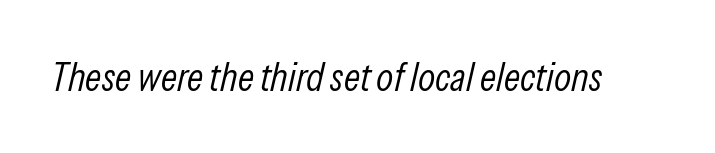
{"italic": "yes", "lean": "right", "slant_degrees": 13, "bold": "no", "weight": "light", "width": "condensed", "stroke_contrast": "low", "x_height": "medium", "monospaced": "no", "underline": "no", "letter_spacing": "normal", "letter_spacing_em": 0.0, "glyph_px": 40}
